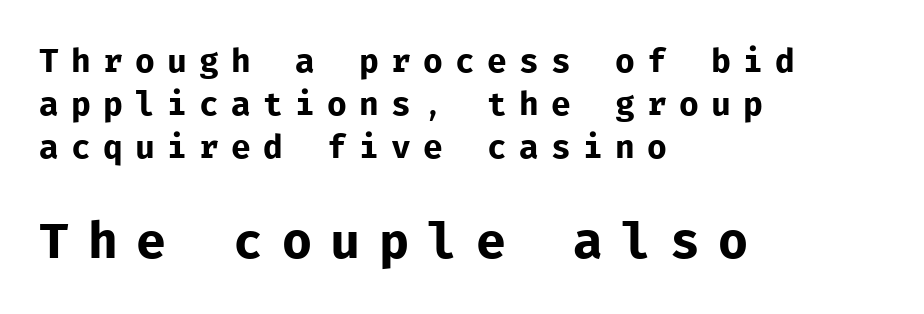
Vertical stems look standard width or narrower in stroke. Each letter, wide or thin by design, is forced into the same width here. Someone cranked the tracking dial way up on this one. Size hierarchy here favors the trailing block over the leading one. It's the straight-up-and-down kind of type. Line spacing here is normal.
